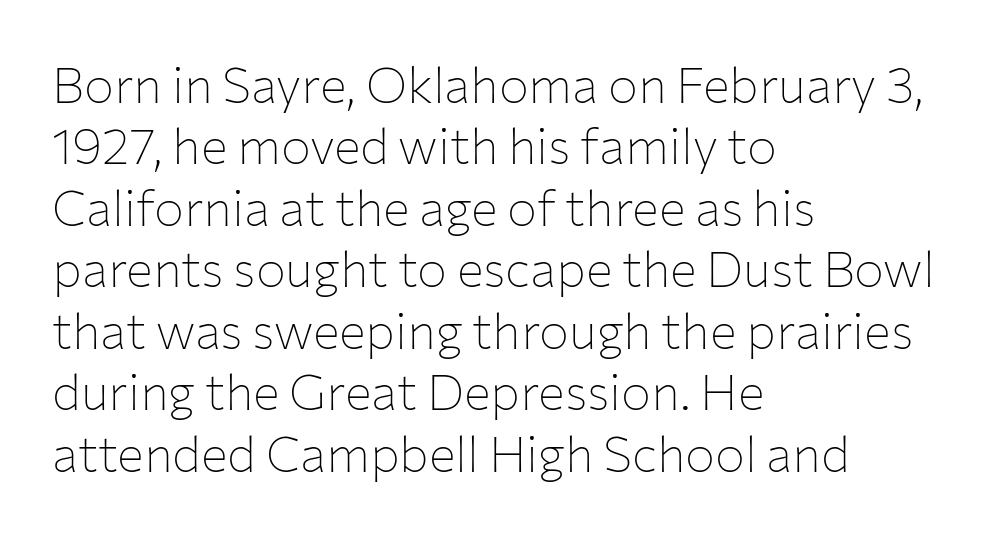
The image shows 50 px thin sans-serif type, upright; set left-aligned, line spacing 1.23x, normal letter spacing, not underlined; low stroke contrast and a medium x-height.
